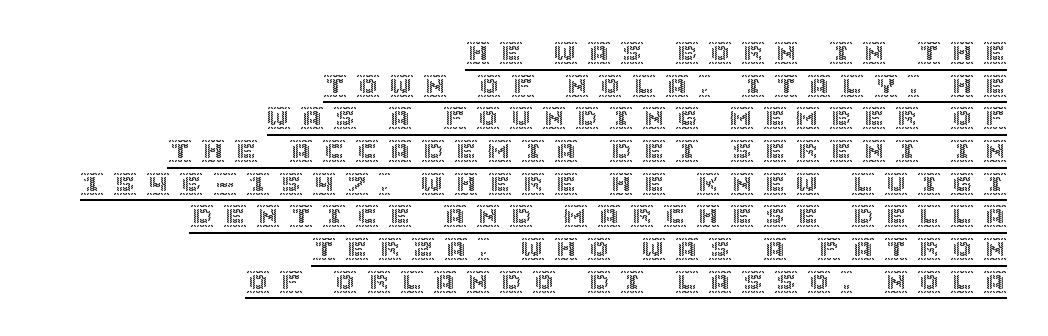
The image shows 23 px text type, upright; set right-aligned, normal line spacing (1.42x), unusually wide letter spacing (+0.44 em), underlined.
